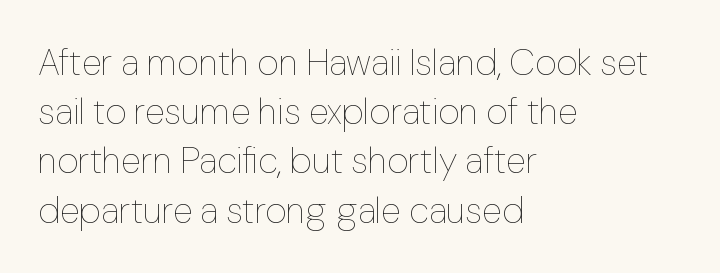
Q: Is the text bold? A: No.
Q: Is the text italic (slanted)? A: No, it is upright.
Q: Is the text underlined? A: No.
Q: How is the paragraph aligned? A: Left-aligned.
Q: Is the spacing between letters normal or unusually wide? A: Normal.
Q: Is the spacing between lines tight, normal or loose? A: Normal.
Q: Width (condensed, normal, or wide)? A: Normal.
Q: Stroke contrast? A: Low.
Q: x-height? A: Medium.
Q: Monospaced? A: No.
